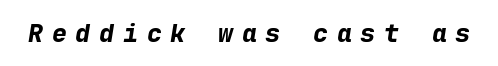
The image shows 25 px bold type, italic (leaning right); set unusually wide letter spacing (+0.35 em), not underlined.
